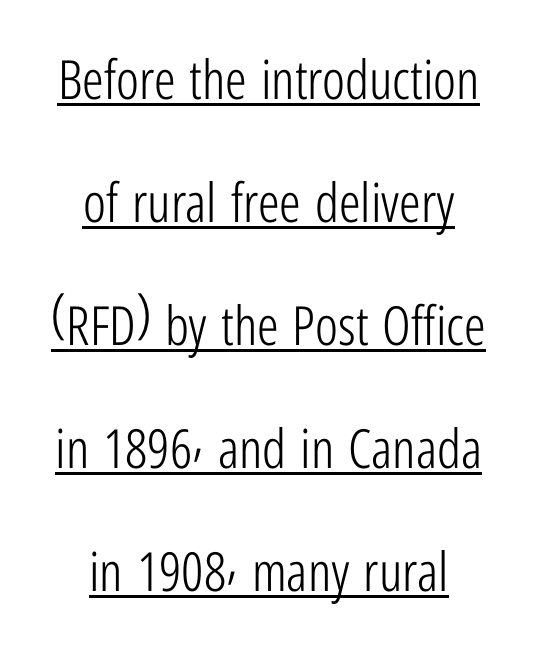
Q: Is the text bold? A: No.
Q: Is the text italic (slanted)? A: No, it is upright.
Q: Is the typeface a serif or a sans-serif typeface? A: Sans-serif.
Q: Is the text underlined? A: Yes.
Q: How is the paragraph aligned? A: Centered.
Q: Is the spacing between letters normal or unusually wide? A: Normal.
Q: Is the spacing between lines tight, normal or loose? A: Loose.
Q: Width (condensed, normal, or wide)? A: Condensed.
Q: Stroke contrast? A: Low.
Q: x-height? A: Medium.
Q: Monospaced? A: No.
